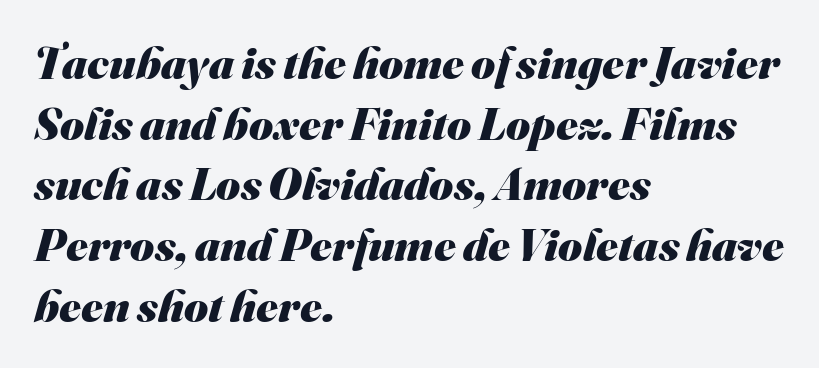
Horizontal alignment here is leftward, the default for most running prose. A dark, heavy texture on the line: the type is bold. Each letter's strokes conclude bluntly, with no projecting serifs. Any mark beneath the type? The region is blank. The type is set solid horizontally, with unmodified tracking. Character widths vary here, with narrow letters taking less room than wide ones.
